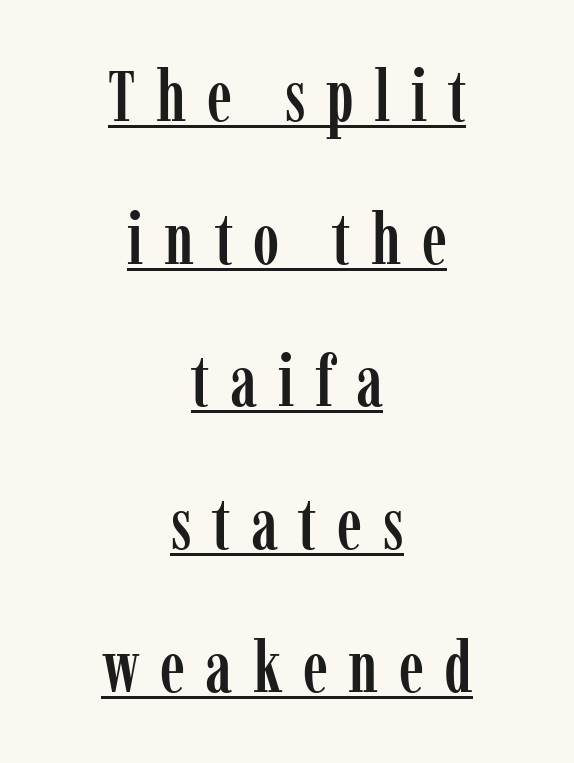
The image shows 71 px condensed serif type, upright; set centered, loose line spacing (2.01x), unusually wide letter spacing (+0.29 em), underlined; low stroke contrast and a medium x-height.
